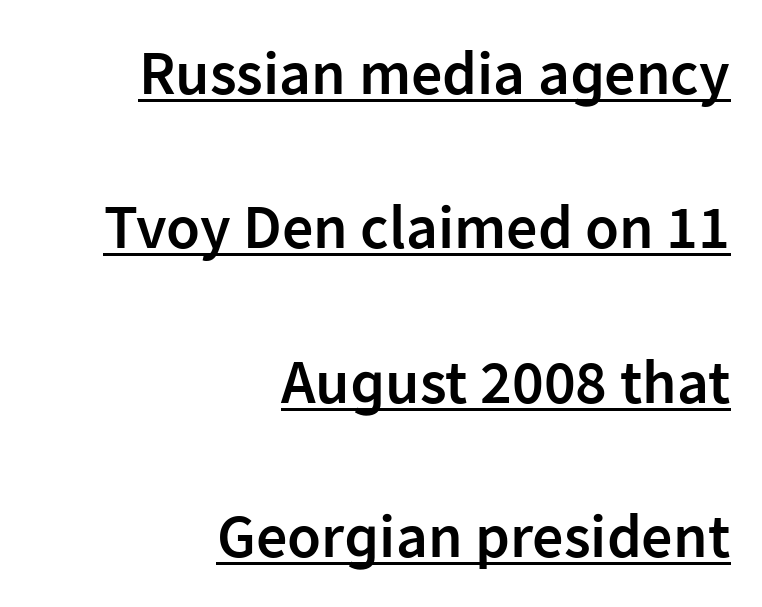
Q: Is the text bold? A: Semi-bold.
Q: Is the text italic (slanted)? A: No, it is upright.
Q: Is the typeface a serif or a sans-serif typeface? A: Sans-serif.
Q: Is the text underlined? A: Yes.
Q: How is the paragraph aligned? A: Right-aligned.
Q: Is the spacing between letters normal or unusually wide? A: Normal.
Q: Is the spacing between lines tight, normal or loose? A: Loose.
Q: Width (condensed, normal, or wide)? A: Normal.
Q: Stroke contrast? A: Low.
Q: x-height? A: Medium.
Q: Monospaced? A: No.
